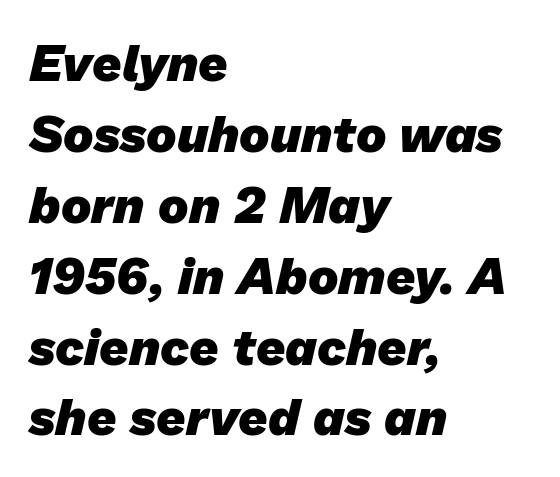
Here the designer chose a conventional face with non-uniform glyph widths. Which margin do the lines hug? The left one — the right edge is uneven. Compared with typical paragraphs, the rows here are spaced about the same. No word sits above an underline. Emphasis by weight is at full strength: bold. Classification — sans serif.
